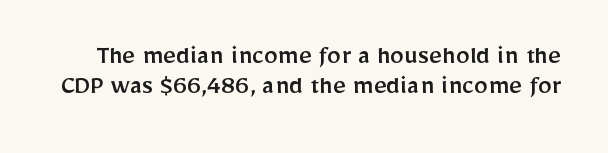
The image shows 28 px sans-serif type, upright; set tight line spacing (1.07x), normal letter spacing, not underlined; low stroke contrast and a medium x-height.
